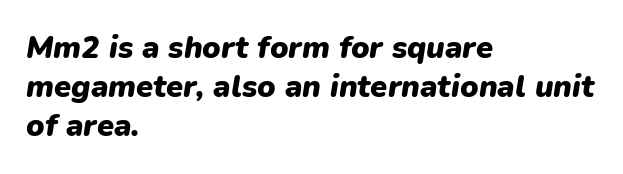
{"italic": "yes", "lean": "right", "slant_degrees": 9, "bold": "yes", "weight": "heavy", "width": "normal", "stroke_contrast": "low", "x_height": "medium", "monospaced": "no", "underline": "no", "align": "left", "line_spacing": "normal", "line_spacing_ratio": 1.26, "letter_spacing": "normal", "letter_spacing_em": 0.0, "glyph_px": 31}
